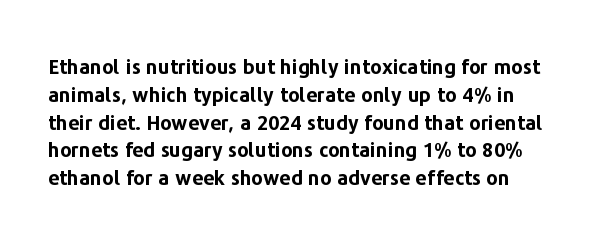
{"italic": "no", "bold": "yes", "underline": "no", "line_spacing": "normal", "line_spacing_ratio": 1.39, "letter_spacing": "normal", "letter_spacing_em": 0.0, "glyph_px": 20}
